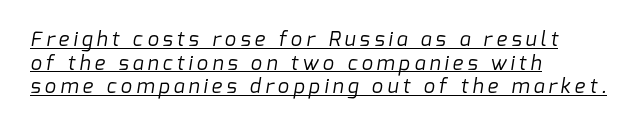
The image shows 20 px text type; set left-aligned, line spacing 1.18x, unusually wide letter spacing (+0.21 em), underlined.
